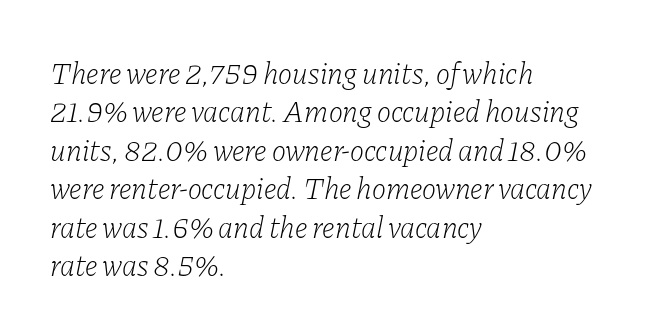
The image shows 30 px light serif type, italic (leaning right); set left-aligned, normal line spacing (1.28x), normal letter spacing, not underlined; low stroke contrast and a medium x-height.
